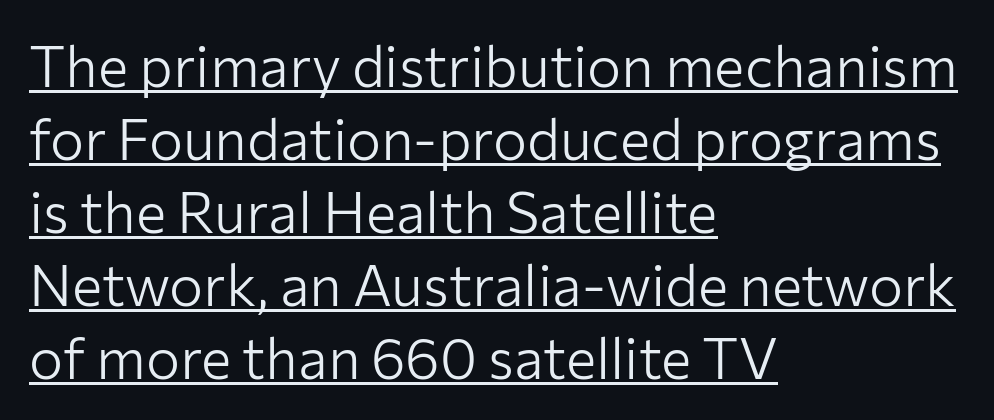
The image shows 57 px light sans-serif type, upright; set left-aligned, normal line spacing (1.28x), normal letter spacing, underlined; low stroke contrast and a medium x-height.
